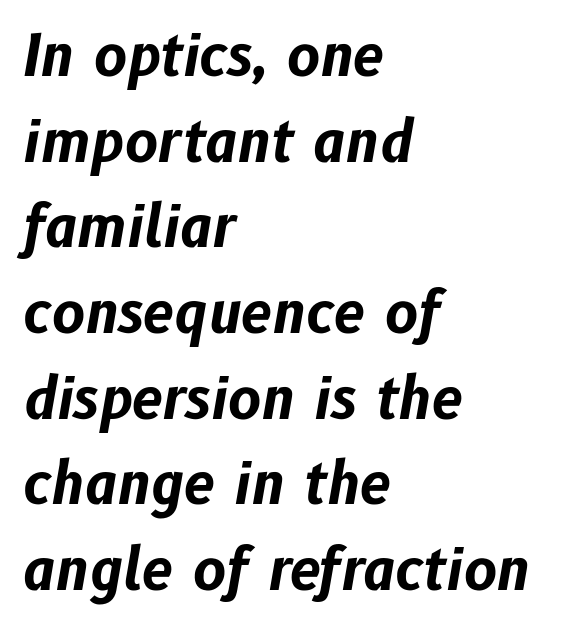
Q: Is the text bold? A: Yes.
Q: Is the text italic (slanted)? A: Yes, it leans right by about 10 degrees.
Q: Is the text underlined? A: No.
Q: How is the paragraph aligned? A: Left-aligned.
Q: Is the spacing between letters normal or unusually wide? A: Normal.
Q: Is the spacing between lines tight, normal or loose? A: Normal.
Q: Width (condensed, normal, or wide)? A: Normal.
Q: Stroke contrast? A: Low.
Q: x-height? A: Medium.
Q: Monospaced? A: No.
